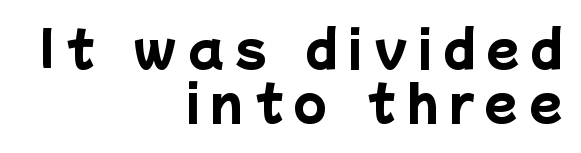
Q: Is the text bold? A: Yes.
Q: Is the typeface a serif or a sans-serif typeface? A: Sans-serif.
Q: Is the text underlined? A: No.
Q: How is the paragraph aligned? A: Right-aligned.
Q: Is the spacing between letters normal or unusually wide? A: Unusually wide.
Q: Is the spacing between lines tight, normal or loose? A: Tight.
Q: Width (condensed, normal, or wide)? A: Normal.
Q: Stroke contrast? A: Low.
Q: x-height? A: Medium.
Q: Monospaced? A: No.
